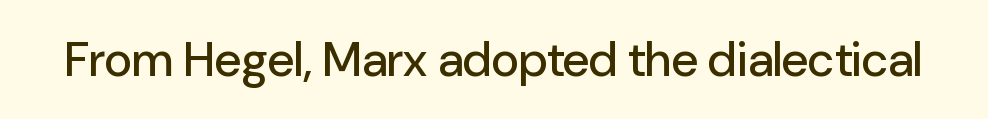
Q: Is the text italic (slanted)? A: No, it is upright.
Q: Is the typeface a serif or a sans-serif typeface? A: Sans-serif.
Q: Is the text underlined? A: No.
Q: Is the spacing between letters normal or unusually wide? A: Normal.
Q: Width (condensed, normal, or wide)? A: Normal.
Q: Stroke contrast? A: Low.
Q: x-height? A: Medium.
Q: Monospaced? A: No.
